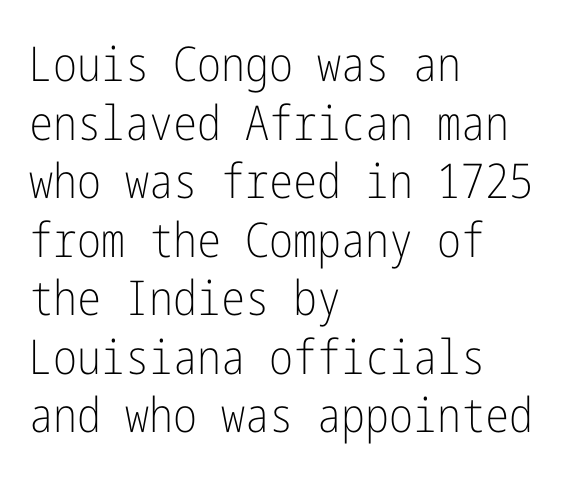
The image shows 48 px light, condensed sans-serif type, upright; set left-aligned, line spacing 1.22x, normal letter spacing, not underlined; low stroke contrast and a medium x-height.
